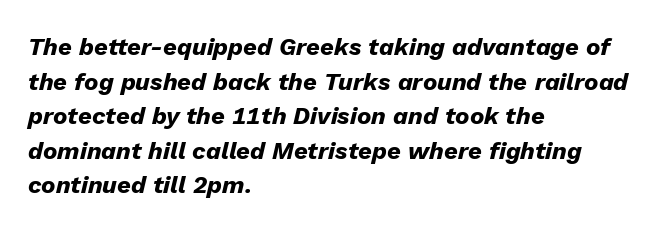
Q: Is the text bold? A: Yes.
Q: Is the text italic (slanted)? A: Yes, it leans right by about 13 degrees.
Q: Is the text underlined? A: No.
Q: How is the paragraph aligned? A: Left-aligned.
Q: Is the spacing between letters normal or unusually wide? A: Normal.
Q: Is the spacing between lines tight, normal or loose? A: Normal.
